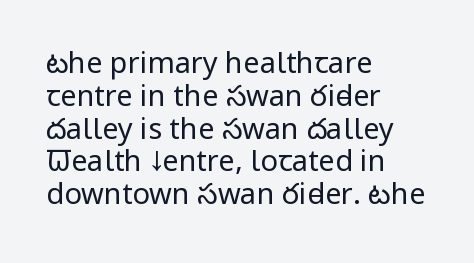
Look at the bottom of the vertical strokes: they stop flat, with no serifs. The rendering uses natural spacing where letterforms have individual widths. Bare-footed words on every line. Every stem runs plumb, perpendicular to the baseline.
